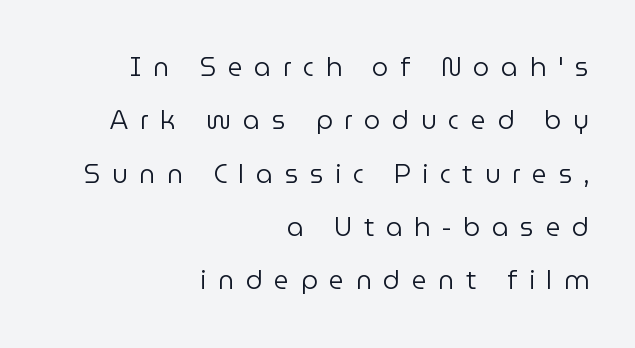
Q: Is the text bold? A: No.
Q: Is the text italic (slanted)? A: No, it is upright.
Q: Is the text underlined? A: No.
Q: How is the paragraph aligned? A: Right-aligned.
Q: Is the spacing between letters normal or unusually wide? A: Unusually wide.
Q: Is the spacing between lines tight, normal or loose? A: Loose.
